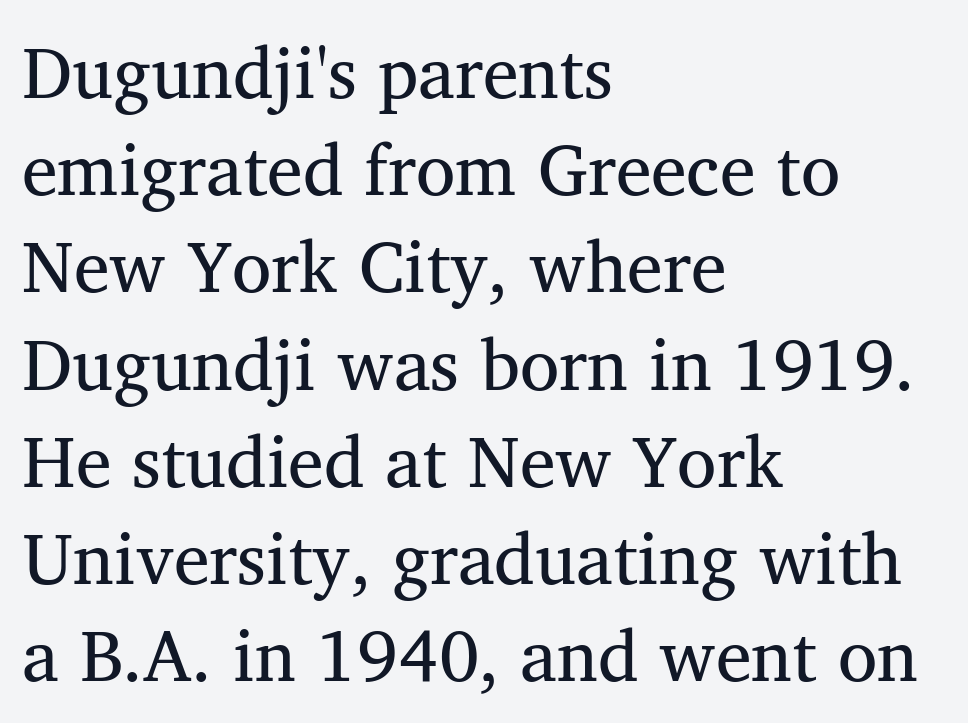
Q: Is the text bold? A: No.
Q: Is the typeface a serif or a sans-serif typeface? A: Serif.
Q: Is the text underlined? A: No.
Q: How is the paragraph aligned? A: Left-aligned.
Q: Is the spacing between letters normal or unusually wide? A: Normal.
Q: Is the spacing between lines tight, normal or loose? A: Normal.
Q: Width (condensed, normal, or wide)? A: Normal.
Q: Stroke contrast? A: Medium.
Q: x-height? A: Medium.
Q: Monospaced? A: No.
